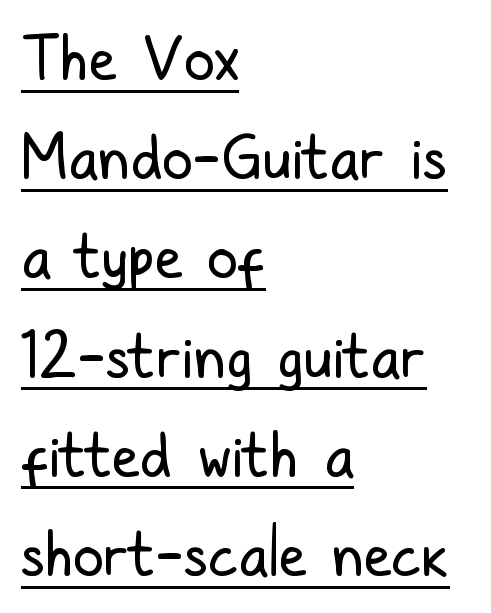
These lines were composed using upright roman letters. Baseline-to-baseline distance is the conventional proportion of letter height. The type family on display is of the sans-serif kind. The passage shown is not bold in any degree.
